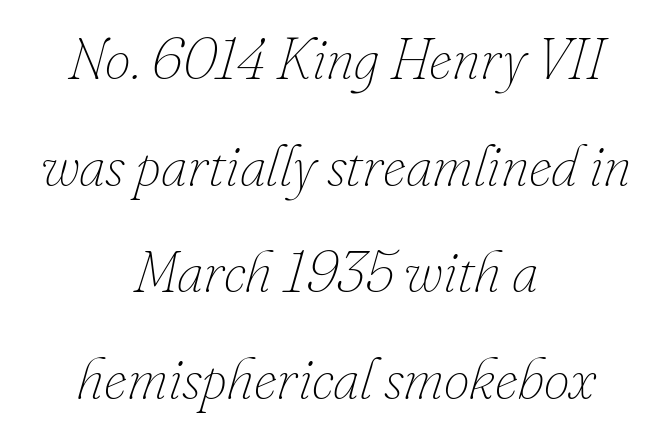
The image shows 58 px thin type, italic (leaning right); set centered, line spacing 1.84x, normal letter spacing, not underlined; low stroke contrast and a small x-height.
